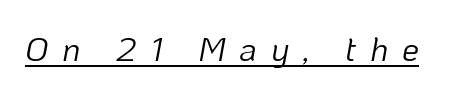
{"italic": "yes", "lean": "right", "slant_degrees": 10, "bold": "no", "weight": "light", "width": "normal", "stroke_contrast": "low", "x_height": "medium", "monospaced": "no", "underline": "yes", "letter_spacing": "wide", "letter_spacing_em": 0.4, "glyph_px": 34}
